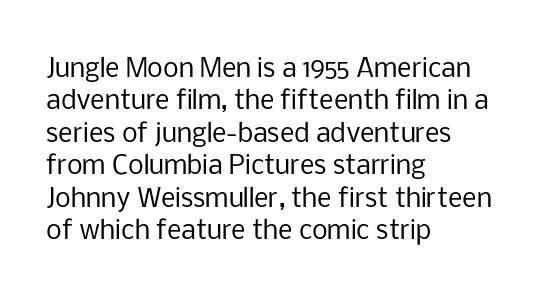
Q: Is the text bold? A: No.
Q: Is the text italic (slanted)? A: No, it is upright.
Q: Is the text underlined? A: No.
Q: How is the paragraph aligned? A: Left-aligned.
Q: Is the spacing between letters normal or unusually wide? A: Normal.
Q: Is the spacing between lines tight, normal or loose? A: Normal.
